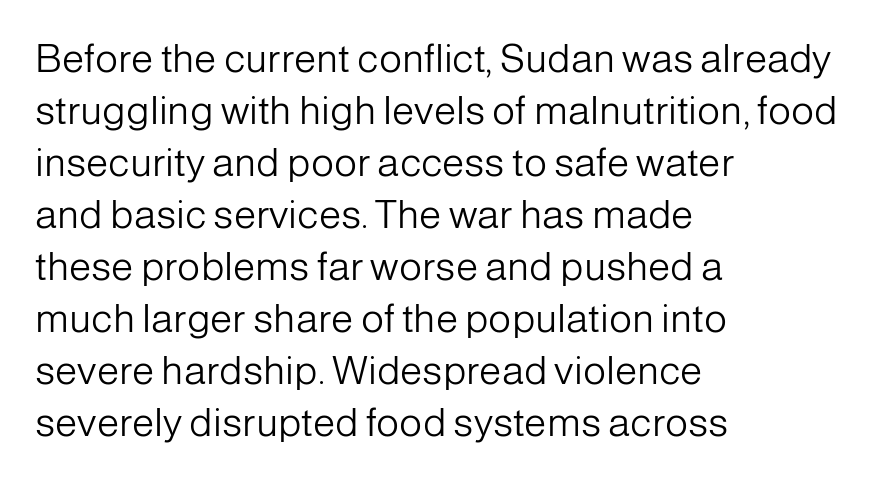
{"serif": "no", "italic": "no", "bold": "no", "weight": "light", "width": "normal", "stroke_contrast": "low", "x_height": "medium", "monospaced": "no", "underline": "no", "align": "left", "line_spacing": "normal", "line_spacing_ratio": 1.3, "letter_spacing": "normal", "letter_spacing_em": 0.0, "glyph_px": 40}
